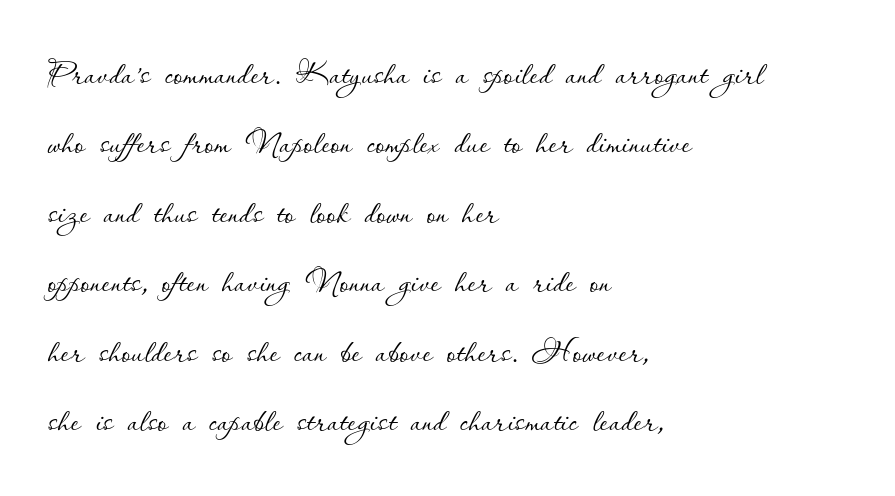
Summary of vertical rhythm: regular, with standard interline spacing. A light-to-regular cut is what we see here. Look at the tracking — it's just the regular setting, nothing added. The string is rendered with underlining switched off. The paragraph shown leans on its left margin.
